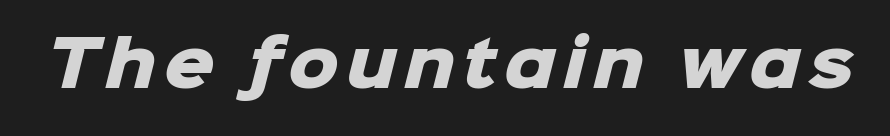
The image shows 63 px heavy sans-serif type; set not underlined; low stroke contrast and a medium x-height.
